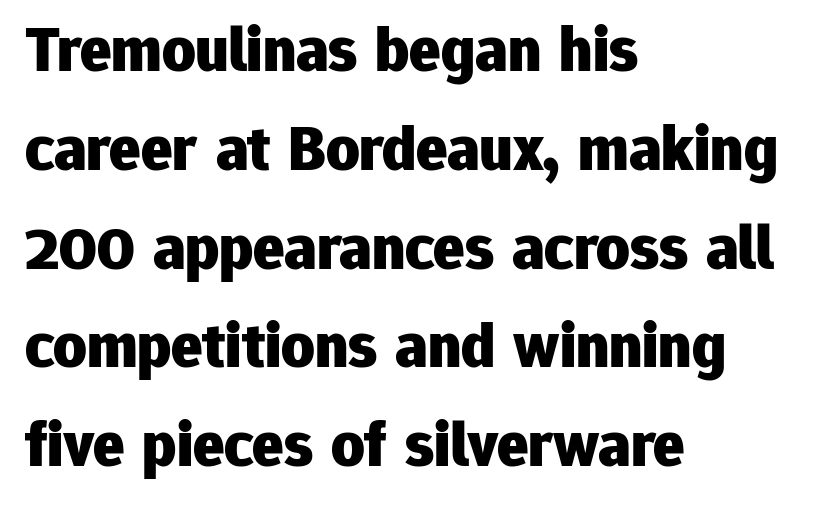
The image shows 65 px heavy sans-serif type, upright; set left-aligned, normal line spacing (1.52x), normal letter spacing, not underlined; low stroke contrast and a medium x-height.
